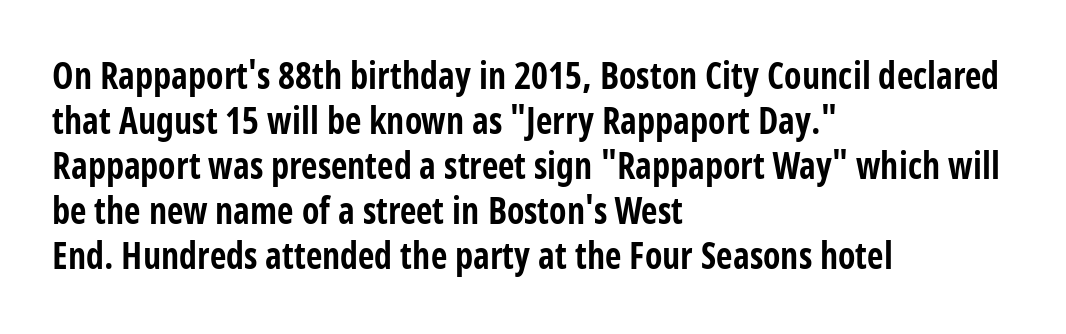
The letters are bold, with thick, heavy strokes. A typesetter would call this proportional, since set widths differ per character. Compared with typical paragraphs, the rows here are spaced about the same. Compared with a centered layout, this one pins lines to the left instead.
